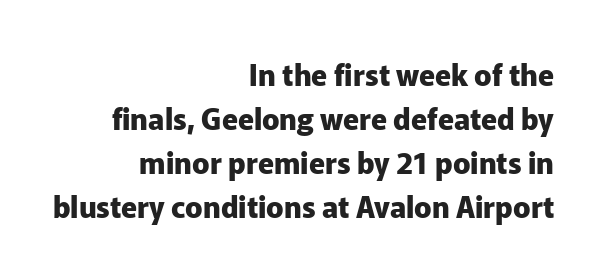
The image shows 29 px heavy sans-serif type, upright; set right-aligned, normal line spacing (1.52x), normal letter spacing, not underlined; low stroke contrast and a medium x-height.
